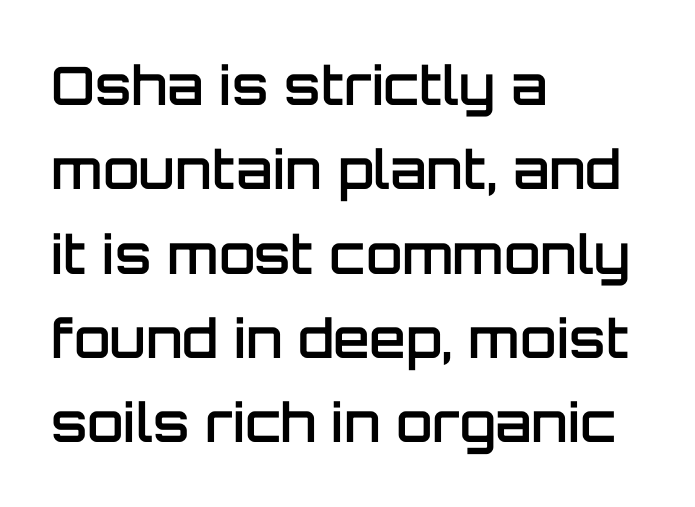
{"serif": "no", "italic": "no", "bold": "semi", "weight": "semibold", "width": "normal", "stroke_contrast": "low", "x_height": "large", "monospaced": "no", "underline": "no", "align": "left", "line_spacing": "normal", "line_spacing_ratio": 1.59, "letter_spacing": "normal", "letter_spacing_em": 0.0, "glyph_px": 53}
